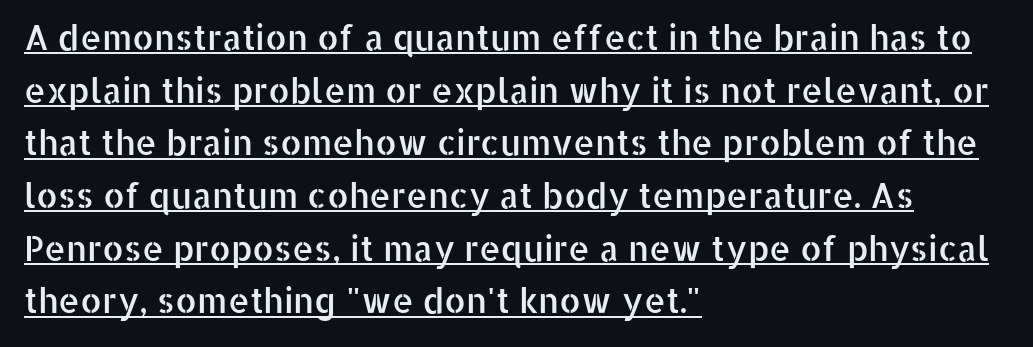
Q: Is the text italic (slanted)? A: No, it is upright.
Q: Is the typeface a serif or a sans-serif typeface? A: Sans-serif.
Q: Is the text underlined? A: Yes.
Q: How is the paragraph aligned? A: Left-aligned.
Q: Is the spacing between letters normal or unusually wide? A: Normal.
Q: Is the spacing between lines tight, normal or loose? A: Normal.
Q: Width (condensed, normal, or wide)? A: Normal.
Q: Stroke contrast? A: Low.
Q: x-height? A: Medium.
Q: Monospaced? A: No.
